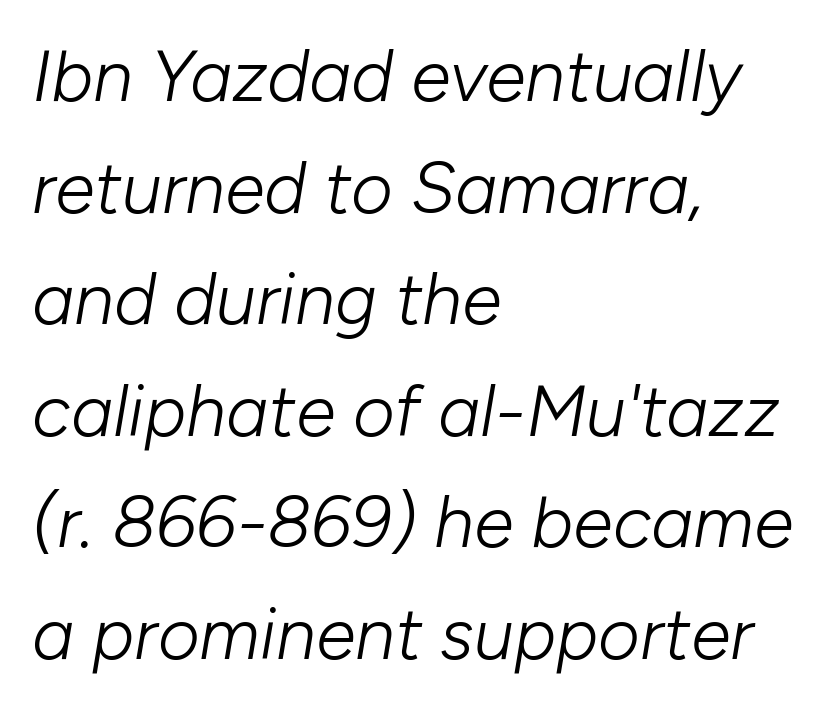
Q: Is the text bold? A: No.
Q: Is the text italic (slanted)? A: Yes, it leans right by about 10 degrees.
Q: Is the text underlined? A: No.
Q: How is the paragraph aligned? A: Left-aligned.
Q: Is the spacing between letters normal or unusually wide? A: Normal.
Q: Is the spacing between lines tight, normal or loose? A: Normal.
Q: Width (condensed, normal, or wide)? A: Normal.
Q: Stroke contrast? A: Low.
Q: x-height? A: Medium.
Q: Monospaced? A: No.
